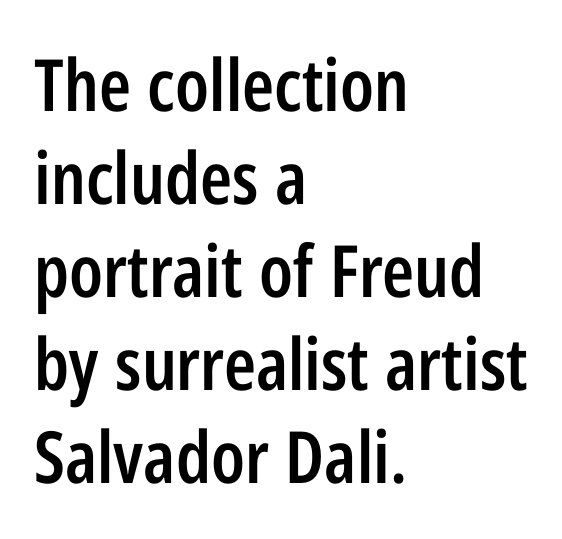
These lines carry some extra weight — a demibold, not a full bold. Nope, not italic — everything's standing straight. Each row of text sits above clean, open space. The rag falls on the right side of this text block.
